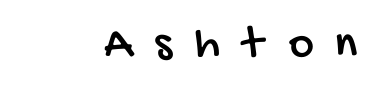
The image shows 48 px condensed sans-serif type; set right-aligned, unusually wide letter spacing (+0.46 em), not underlined; low stroke contrast and a large x-height.
